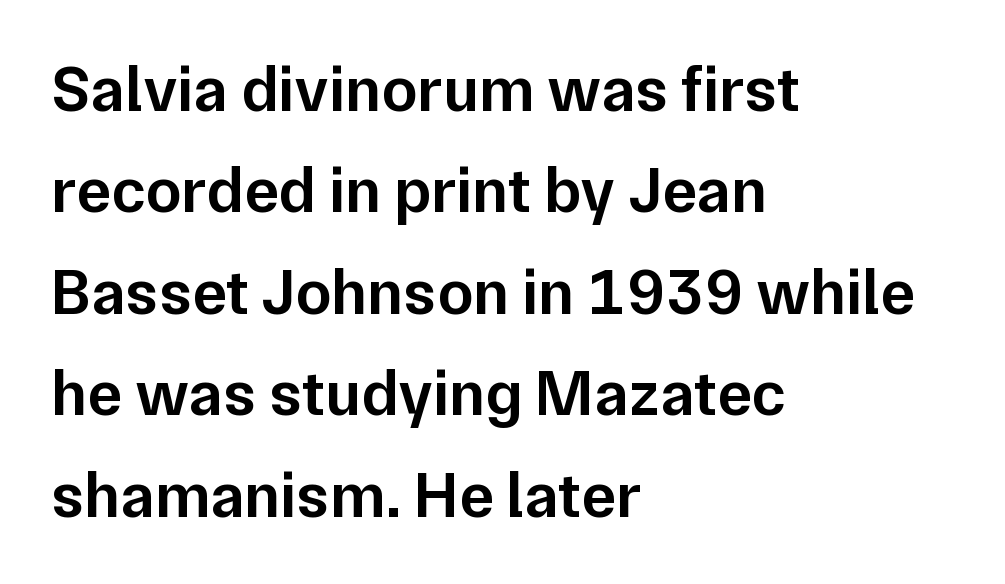
Letter spacing: default. Regarding leading, the lines here are spaced in the standard way. Italic: no, the glyphs are upright roman. Casual observation: everything's shoved over to the left. Spacing verdict: proportional, widths tailored to each character. The string is rendered with underlining switched off.
